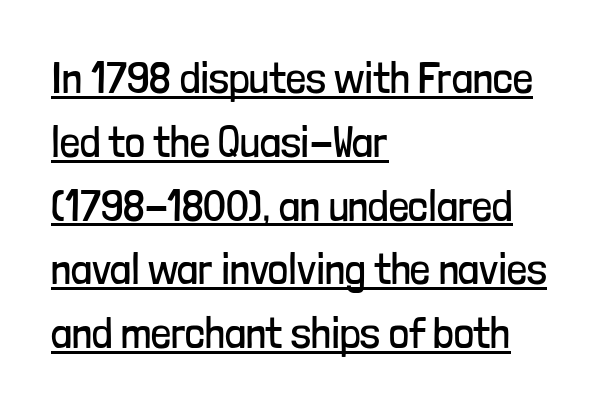
Q: Is the text bold? A: No.
Q: Is the text italic (slanted)? A: No, it is upright.
Q: Is the typeface a serif or a sans-serif typeface? A: Sans-serif.
Q: Is the text underlined? A: Yes.
Q: How is the paragraph aligned? A: Left-aligned.
Q: Is the spacing between letters normal or unusually wide? A: Normal.
Q: Is the spacing between lines tight, normal or loose? A: Normal.
Q: Width (condensed, normal, or wide)? A: Condensed.
Q: Stroke contrast? A: Low.
Q: x-height? A: Medium.
Q: Monospaced? A: No.
